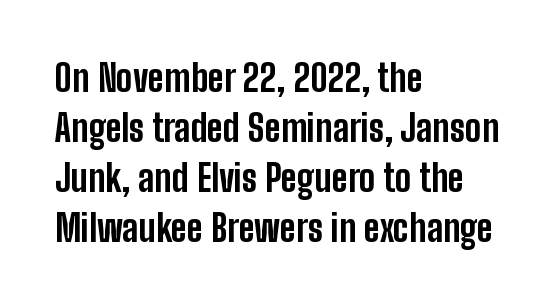
Q: Is the text bold? A: Yes.
Q: Is the text italic (slanted)? A: No, it is upright.
Q: Is the typeface a serif or a sans-serif typeface? A: Sans-serif.
Q: Is the text underlined? A: No.
Q: How is the paragraph aligned? A: Left-aligned.
Q: Is the spacing between letters normal or unusually wide? A: Normal.
Q: Is the spacing between lines tight, normal or loose? A: Normal.
Q: Width (condensed, normal, or wide)? A: Condensed.
Q: Stroke contrast? A: Low.
Q: x-height? A: Medium.
Q: Monospaced? A: No.
